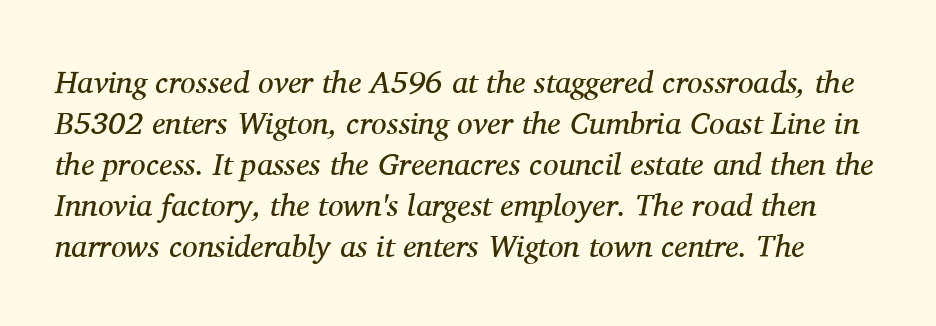
{"serif": "yes", "italic": "yes", "lean": "right", "slant_degrees": 11, "bold": "no", "weight": "regular", "width": "normal", "stroke_contrast": "medium", "x_height": "medium", "monospaced": "no", "underline": "no", "line_spacing": "normal", "line_spacing_ratio": 1.32, "letter_spacing": "normal", "letter_spacing_em": 0.0, "glyph_px": 31}
